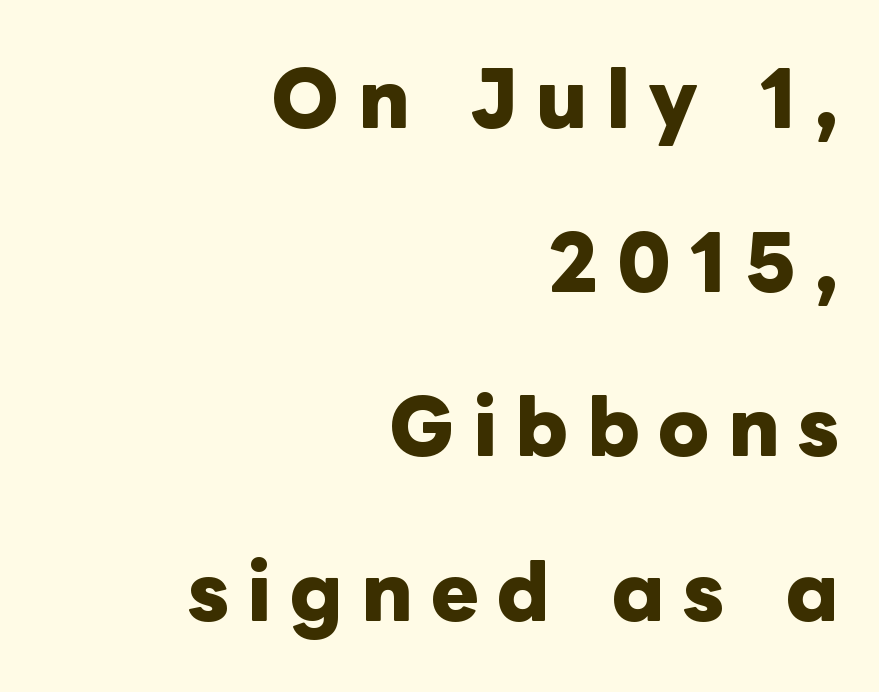
The image shows 73 px heavy type, upright; set right-aligned, loose line spacing (2.25x), unusually wide letter spacing (+0.25 em), not underlined; low stroke contrast and a medium x-height.
